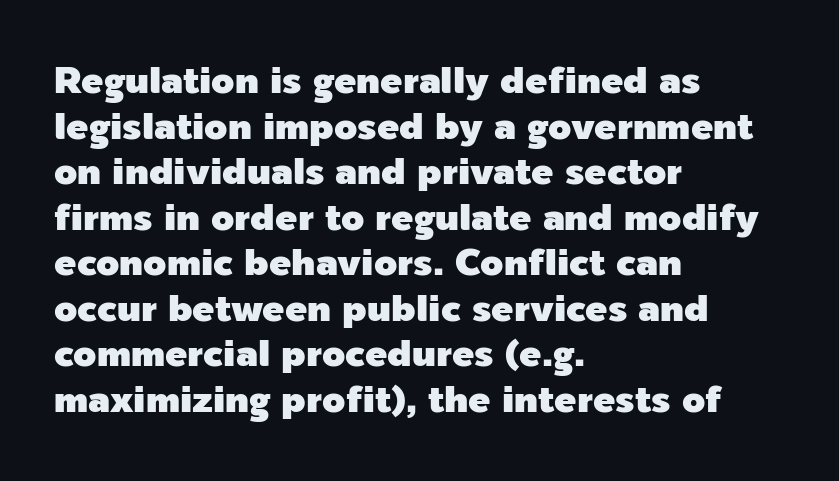
Q: Is the text italic (slanted)? A: No, it is upright.
Q: Is the typeface a serif or a sans-serif typeface? A: Sans-serif.
Q: Is the text underlined? A: No.
Q: How is the paragraph aligned? A: Left-aligned.
Q: Is the spacing between letters normal or unusually wide? A: Normal.
Q: Width (condensed, normal, or wide)? A: Normal.
Q: x-height? A: Medium.
Q: Monospaced? A: No.
